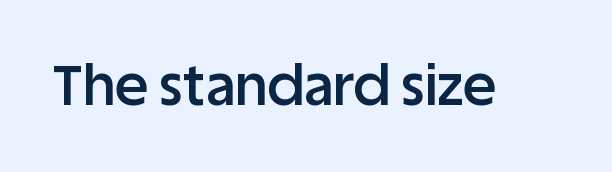
Each letter keeps its own natural width here, so spacing adapts to shape. There is no visible air inserted between adjacent glyphs. Each row of text sits above clean, open space. Does the lettering tilt? It doesn't — this is upright. Emphasis by weight is partial: semibold. Does the type have serifs? No, each stem ends abruptly.
